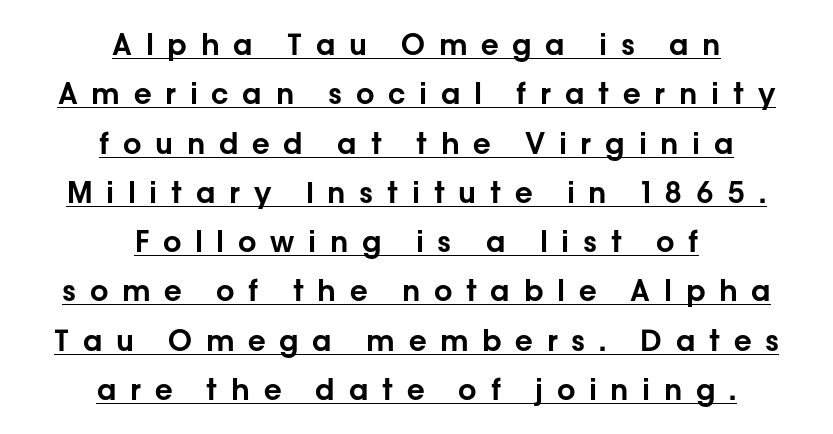
Reading down the block, each line starts at a different indent, mirrored at its end. Looks like regular typesetting: each glyph gets only the width it needs. This sample uses a sans-serif face. Horizontal bands of white between lines are of average thickness. Look at the tracking — it's clearly loosened, letters drifting apart. Every character sits straight up, as roman type does.
